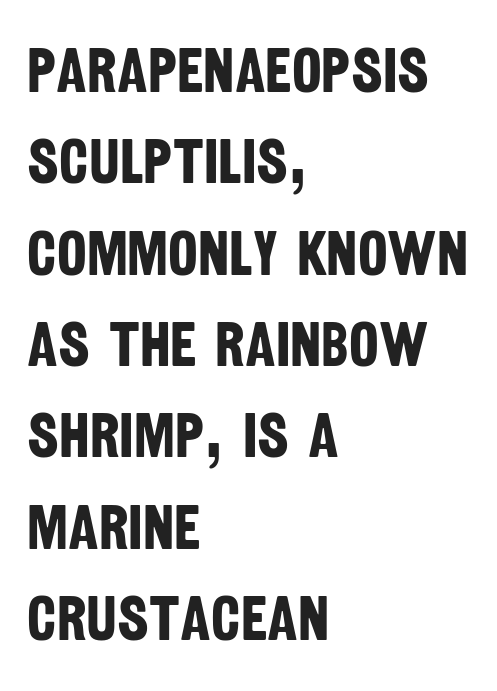
The image shows 63 px bold, condensed sans-serif type; set left-aligned, normal line spacing (1.45x), normal letter spacing, not underlined; low stroke contrast and a large x-height.
